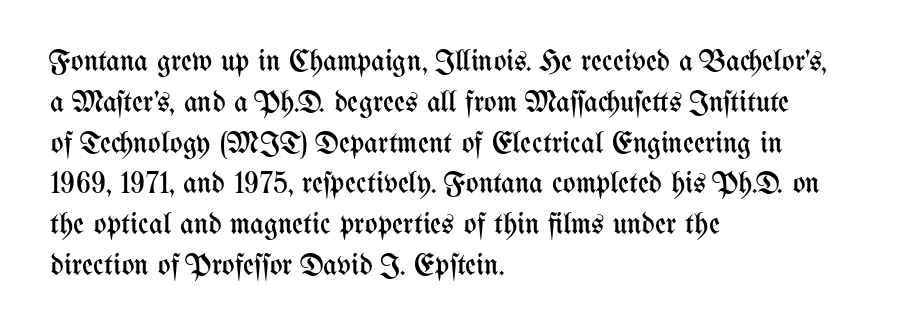
{"italic": "no", "bold": "no", "weight": "regular", "width": "condensed", "stroke_contrast": "medium", "x_height": "medium", "monospaced": "no", "underline": "no", "align": "left", "line_spacing": "normal", "line_spacing_ratio": 1.36, "letter_spacing": "normal", "letter_spacing_em": 0.0, "glyph_px": 30}
